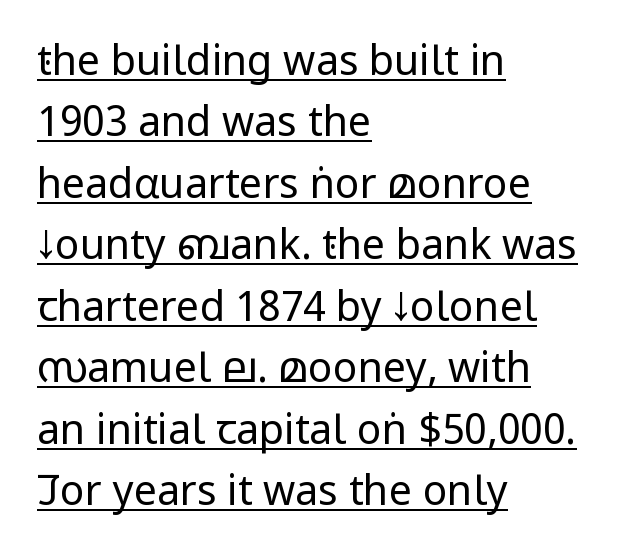
The image shows 41 px regular-weight, condensed sans-serif type, upright; set left-aligned, normal line spacing (1.5x), normal letter spacing, underlined; low stroke contrast and a large x-height.
